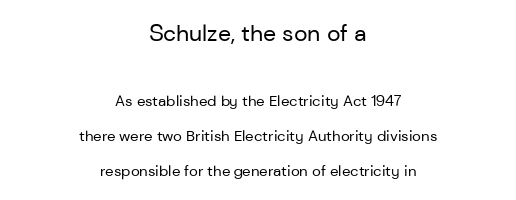
Q: Is the text bold? A: No.
Q: Is the text italic (slanted)? A: No, it is upright.
Q: Is the text underlined? A: No.
Q: How is the paragraph aligned? A: Centered.
Q: Is the spacing between letters normal or unusually wide? A: Normal.
Q: Is the spacing between lines tight, normal or loose? A: Loose.
Q: Which block of text is set in a larger size, the first (top) or the second (bottom)? A: The first (top) one.
